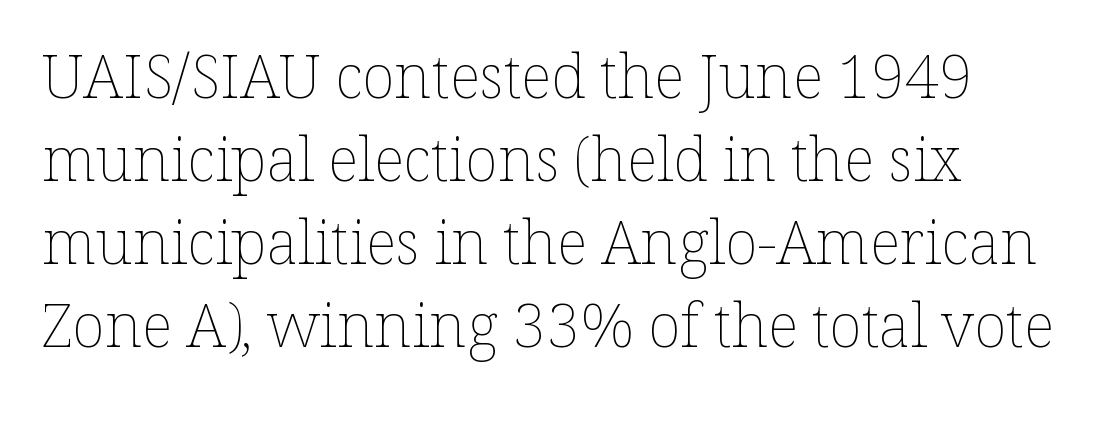
{"italic": "no", "bold": "no", "weight": "thin", "width": "normal", "stroke_contrast": "low", "x_height": "medium", "monospaced": "no", "underline": "no", "line_spacing": "normal", "line_spacing_ratio": 1.36, "letter_spacing": "normal", "letter_spacing_em": 0.0, "glyph_px": 61}
